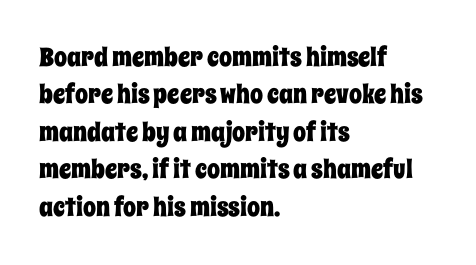
A typesetter would call this zero additional tracking. The string is rendered with underlining switched off. Reading down the block, your eye returns to a fixed left position each line. The lines sit at an ordinary, default distance from one another.
